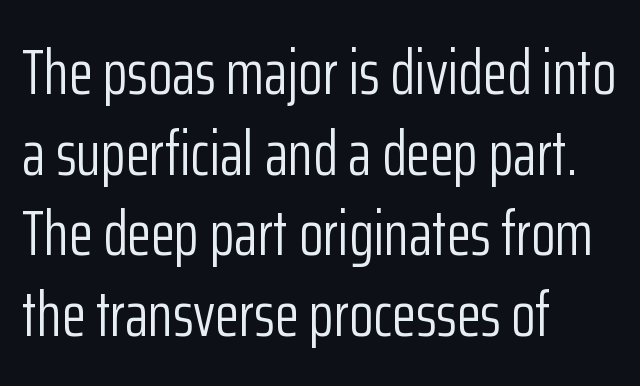
The image shows 63 px light, condensed sans-serif type, upright; set left-aligned, normal line spacing (1.28x), normal letter spacing, not underlined; low stroke contrast and a medium x-height.
